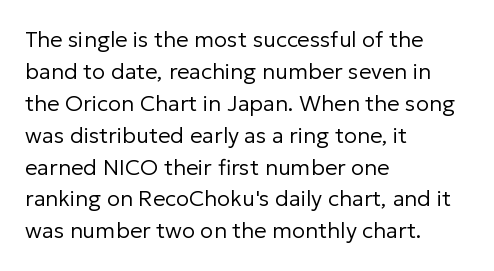
{"italic": "no", "bold": "no", "underline": "no", "align": "left", "line_spacing": "normal", "line_spacing_ratio": 1.45, "letter_spacing": "normal", "letter_spacing_em": 0.0, "glyph_px": 22}
